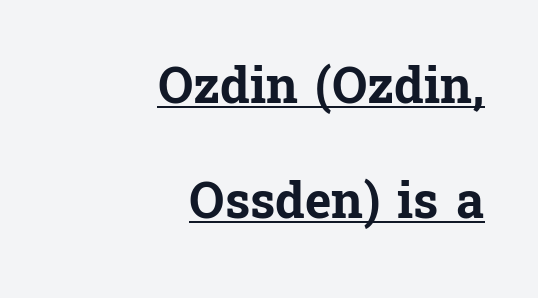
Do the characters align in a grid? No, the font is proportional. Every row of glyphs terminates at an identical x-position on the right. There is no visible air inserted between adjacent glyphs. Descenders here cross a horizontal rule under the line. The typeface chosen for these lines features serifs.
